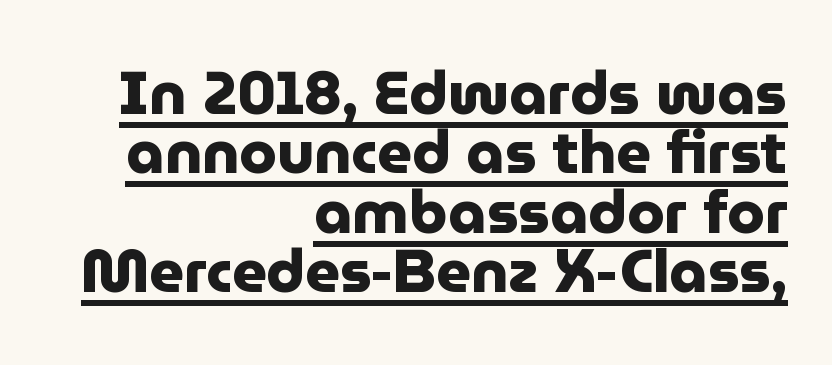
Q: Is the text bold? A: Yes.
Q: Is the text italic (slanted)? A: No, it is upright.
Q: Is the typeface a serif or a sans-serif typeface? A: Sans-serif.
Q: Is the text underlined? A: Yes.
Q: How is the paragraph aligned? A: Right-aligned.
Q: Is the spacing between letters normal or unusually wide? A: Normal.
Q: Is the spacing between lines tight, normal or loose? A: Tight.
Q: Width (condensed, normal, or wide)? A: Normal.
Q: Stroke contrast? A: Low.
Q: x-height? A: Medium.
Q: Monospaced? A: No.
